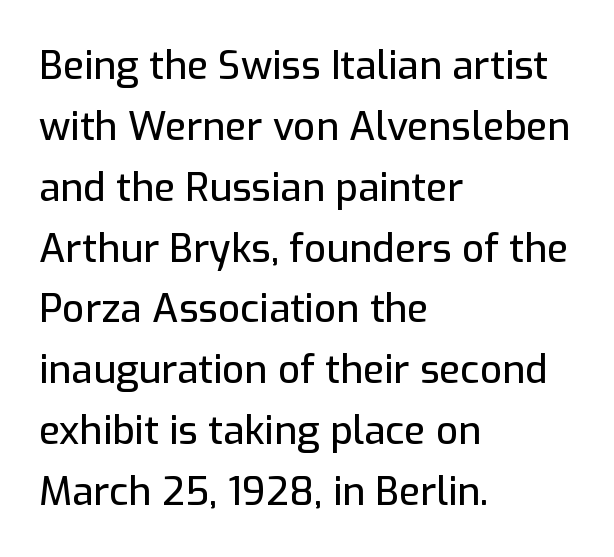
The image shows 39 px sans-serif type, upright; set left-aligned, normal line spacing (1.56x), normal letter spacing, not underlined; low stroke contrast and a medium x-height.
